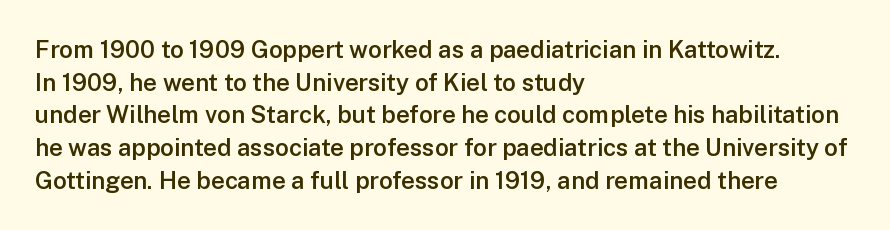
The image shows 24 px text type, upright; set left-aligned, normal line spacing (1.36x), normal letter spacing, not underlined.
